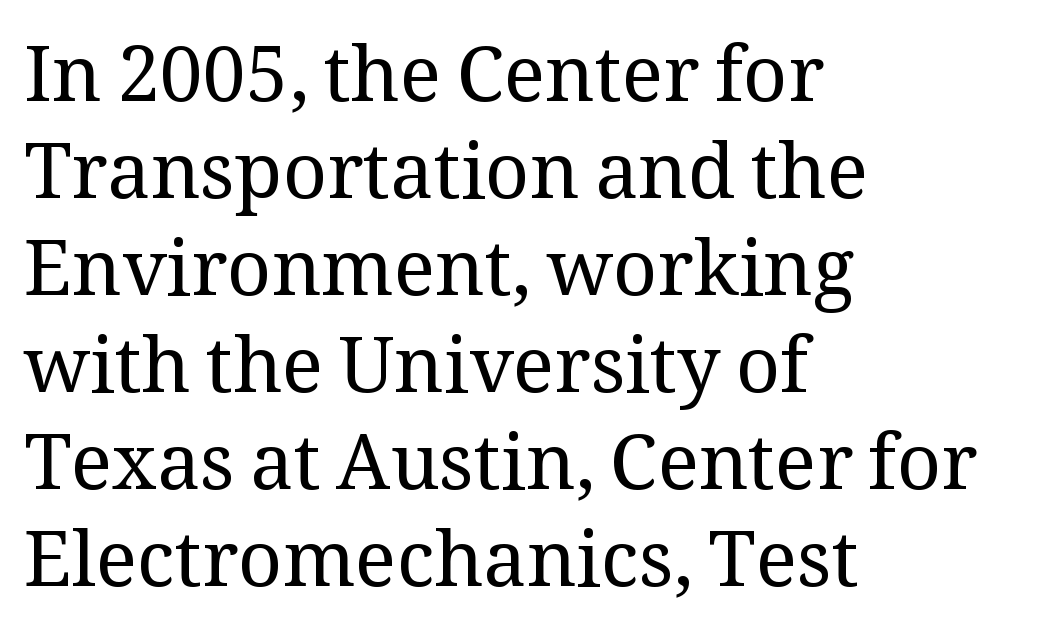
{"serif": "yes", "italic": "no", "bold": "no", "weight": "regular", "width": "normal", "stroke_contrast": "medium", "x_height": "medium", "monospaced": "no", "underline": "no", "align": "left", "line_spacing": "normal", "line_spacing_ratio": 1.26, "letter_spacing": "normal", "letter_spacing_em": 0.0, "glyph_px": 77}
